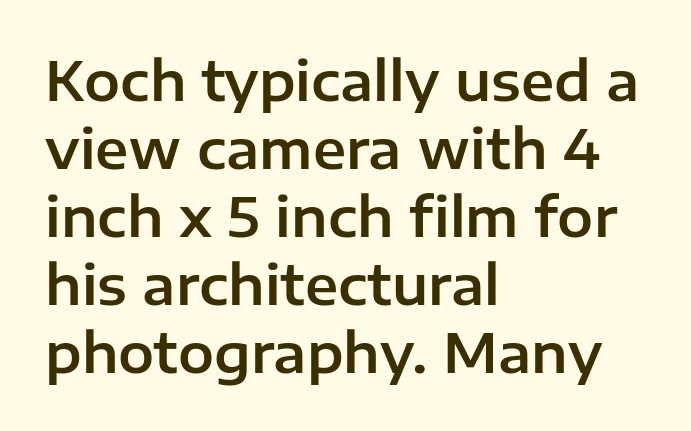
The image shows 54 px sans-serif type, upright; set left-aligned, normal line spacing (1.26x), normal letter spacing, not underlined; low stroke contrast and a medium x-height.
